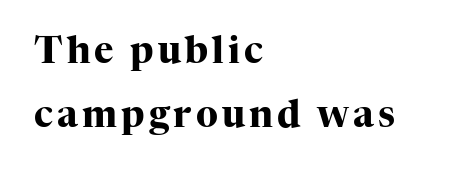
Q: Is the text bold? A: Yes.
Q: Is the text italic (slanted)? A: No, it is upright.
Q: Is the typeface a serif or a sans-serif typeface? A: Serif.
Q: Is the text underlined? A: No.
Q: How is the paragraph aligned? A: Left-aligned.
Q: Width (condensed, normal, or wide)? A: Normal.
Q: Stroke contrast? A: High.
Q: x-height? A: Medium.
Q: Monospaced? A: No.
